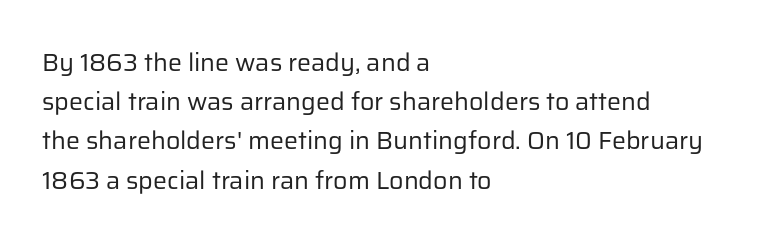
Is this a heavy cut? Hardly; it is regular or lighter. In CSS terms this would be text-align: left. Words appear dense and cohesive because spacing is normal. The gap between lines stays unmarked. Reading down the column, the eye jumps a familiar distance to each next line. This is roman type, the default non-slanted kind.
